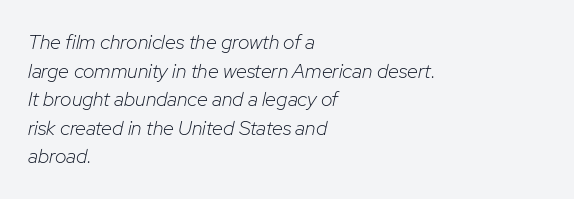
Q: Is the text bold? A: No.
Q: Is the text italic (slanted)? A: Yes, it leans right by about 12 degrees.
Q: Is the text underlined? A: No.
Q: How is the paragraph aligned? A: Left-aligned.
Q: Is the spacing between letters normal or unusually wide? A: Normal.
Q: Is the spacing between lines tight, normal or loose? A: Normal.
